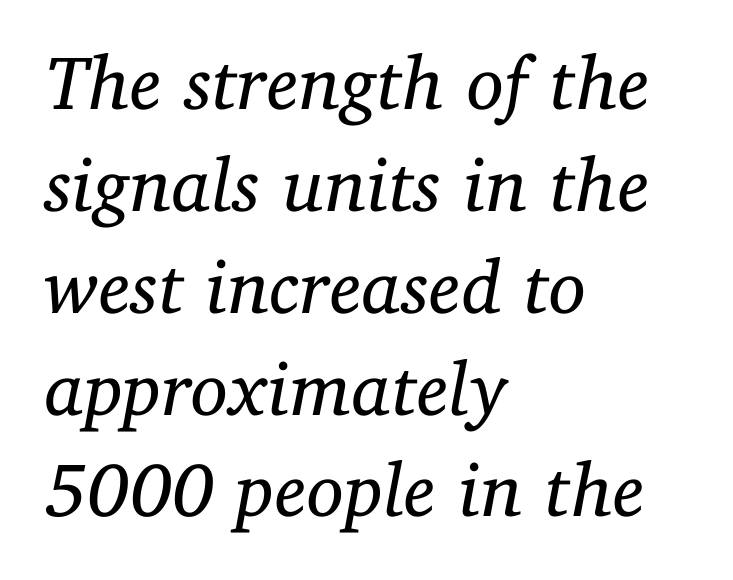
{"serif": "yes", "italic": "yes", "lean": "right", "slant_degrees": 11, "bold": "no", "weight": "regular", "width": "normal", "stroke_contrast": "low", "x_height": "medium", "monospaced": "no", "underline": "no", "align": "left", "line_spacing": "normal", "line_spacing_ratio": 1.34, "letter_spacing": "normal", "letter_spacing_em": 0.0, "glyph_px": 76}
